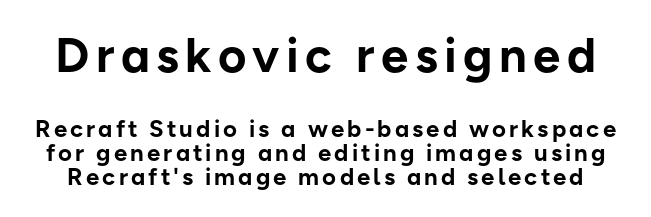
Q: Is the text bold? A: Yes.
Q: Is the text italic (slanted)? A: No, it is upright.
Q: Is the typeface a serif or a sans-serif typeface? A: Sans-serif.
Q: Is the text underlined? A: No.
Q: Is the spacing between lines tight, normal or loose? A: Tight.
Q: Which block of text is set in a larger size, the first (top) or the second (bottom)? A: The first (top) one.
Q: Width (condensed, normal, or wide)? A: Normal.
Q: Stroke contrast? A: Low.
Q: x-height? A: Medium.
Q: Monospaced? A: No.
